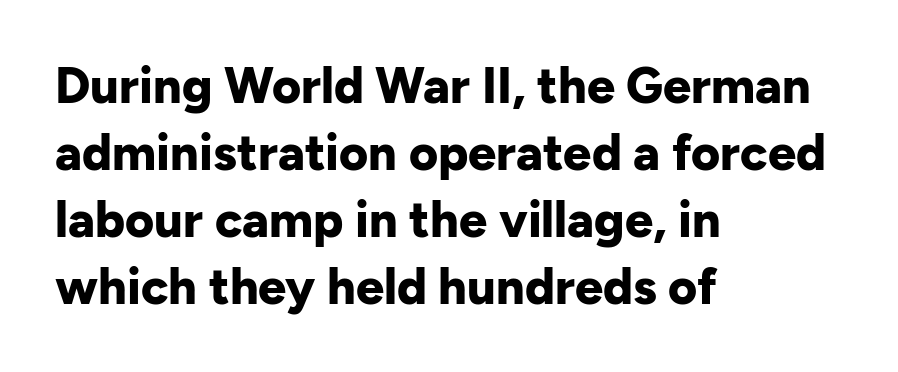
{"serif": "no", "italic": "no", "bold": "yes", "weight": "bold", "width": "normal", "stroke_contrast": "low", "x_height": "medium", "monospaced": "no", "underline": "no", "align": "left", "line_spacing": "normal", "line_spacing_ratio": 1.34, "letter_spacing": "normal", "letter_spacing_em": 0.0, "glyph_px": 50}
